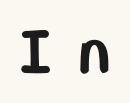
{"serif": "no", "italic": "no", "bold": "yes", "weight": "bold", "width": "condensed", "stroke_contrast": "low", "x_height": "large", "underline": "no", "letter_spacing": "wide", "letter_spacing_em": 0.44, "glyph_px": 68}
